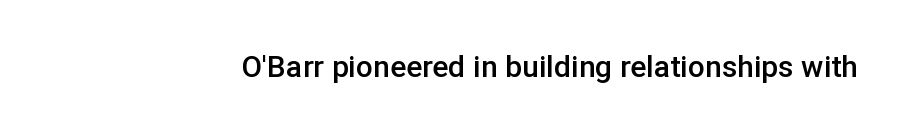
Strokes here are thickened, but only to semibold level. The words here are not underlined. The letters sit at their default tracking, neither squeezed nor spread. Note the varied advance widths — an 'i' is clearly narrower than an 'm'.
